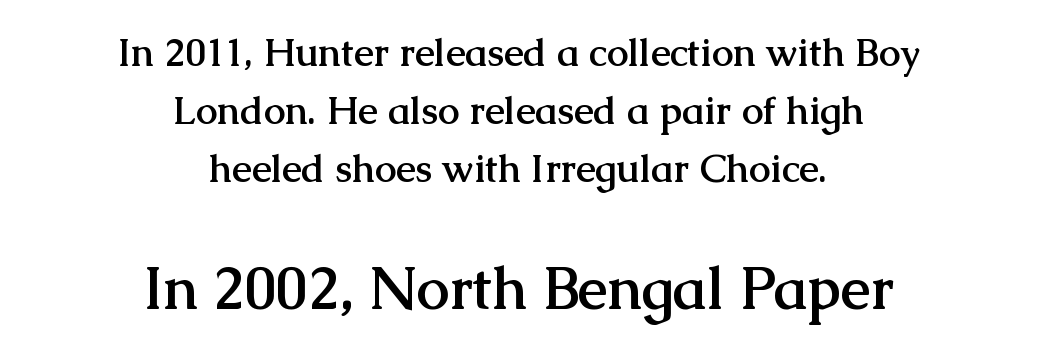
The image shows 59 px semibold serif type, upright; set centered, normal line spacing (1.49x), normal letter spacing, not underlined; the second (bottom) block is 1.51x larger; medium stroke contrast and a medium x-height.
